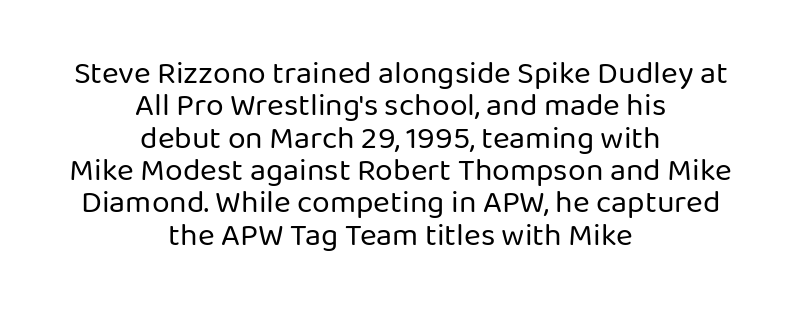
{"serif": "no", "italic": "no", "bold": "no", "weight": "regular", "width": "normal", "stroke_contrast": "low", "x_height": "medium", "monospaced": "no", "underline": "no", "align": "center", "line_spacing": "tight", "line_spacing_ratio": 1.01, "letter_spacing": "normal", "letter_spacing_em": 0.0, "glyph_px": 32}
